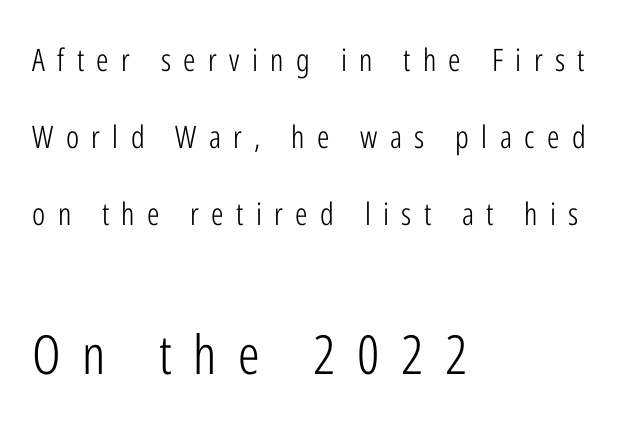
{"serif": "no", "italic": "no", "bold": "no", "weight": "light", "width": "condensed", "stroke_contrast": "low", "x_height": "medium", "monospaced": "no", "underline": "no", "align": "left", "line_spacing": "loose", "line_spacing_ratio": 2.48, "letter_spacing": "wide", "letter_spacing_em": 0.4, "larger_block": "second", "size_ratio": 1.74, "glyph_px": 54}
